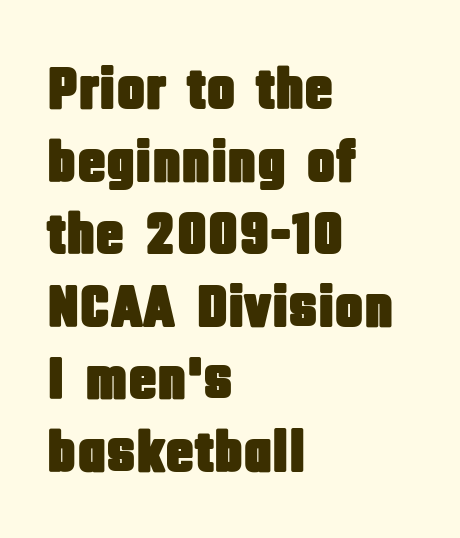
The lines in this sample share a left origin and differ only in where they stop. Here the designer chose a conventional face with non-uniform glyph widths. The characters display no serif detailing; their extremities are plain. The letters stand straight up with perfectly vertical stems. Type without underlining. Spacing between characters is what you'd get straight out of the box.
